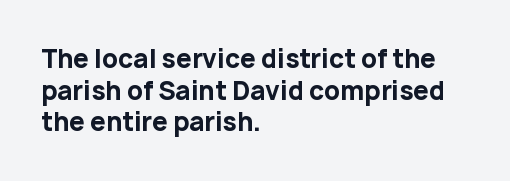
{"italic": "no", "bold": "yes", "underline": "no", "align": "left", "line_spacing": "normal", "line_spacing_ratio": 1.27, "letter_spacing": "normal", "letter_spacing_em": 0.0, "glyph_px": 25}
